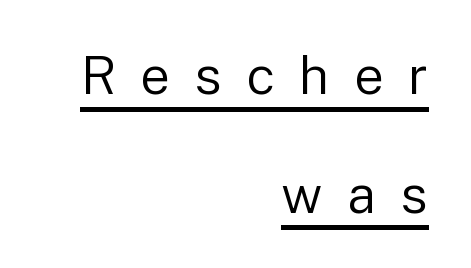
The image shows 53 px regular-weight sans-serif type, upright; set right-aligned, loose line spacing (2.24x), unusually wide letter spacing (+0.46 em), underlined; low stroke contrast and a medium x-height.
